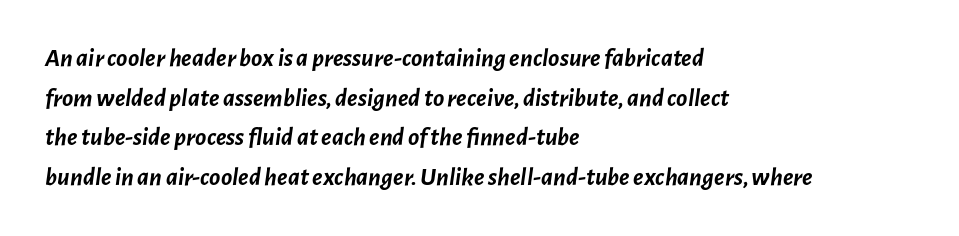
Students, this is bold: see how much ink each stroke carries. The setting favours the left margin, as ordinary paragraphs usually do. Standard letterfit; no display-style spreading of the glyphs. Interline gaps are of average width in this sample. Tall strokes in this sample are angled rather than plumb. Check the space under the baseline: it is left empty.
